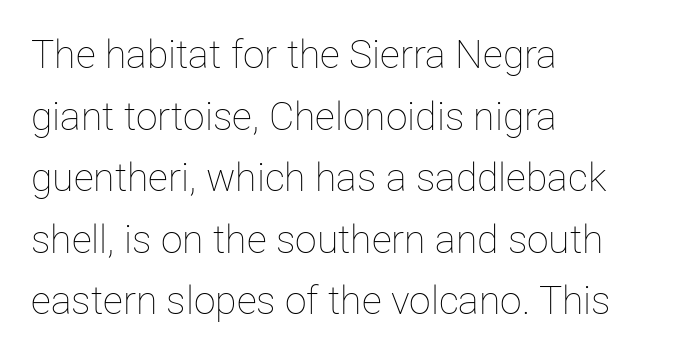
Q: Is the text bold? A: No.
Q: Is the text italic (slanted)? A: No, it is upright.
Q: Is the text underlined? A: No.
Q: How is the paragraph aligned? A: Left-aligned.
Q: Is the spacing between letters normal or unusually wide? A: Normal.
Q: Is the spacing between lines tight, normal or loose? A: Normal.
Q: Width (condensed, normal, or wide)? A: Normal.
Q: Stroke contrast? A: Low.
Q: x-height? A: Medium.
Q: Monospaced? A: No.
